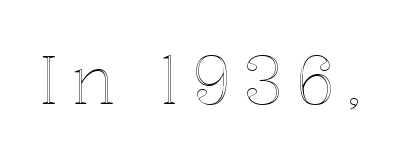
The image shows 67 px text type, upright; set not underlined; a medium x-height.
